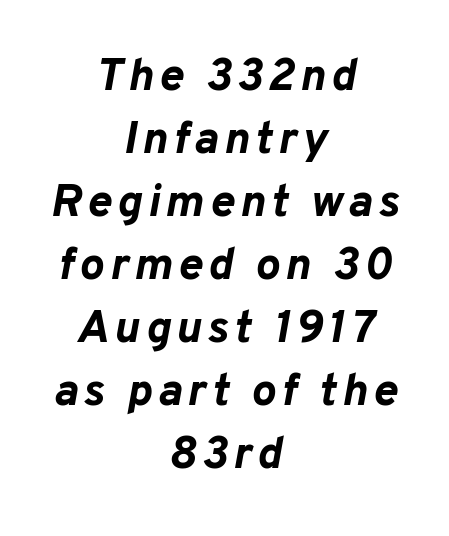
The image shows 46 px bold type, italic (leaning right); set centered, normal line spacing (1.37x), not underlined; low stroke contrast and a medium x-height.
